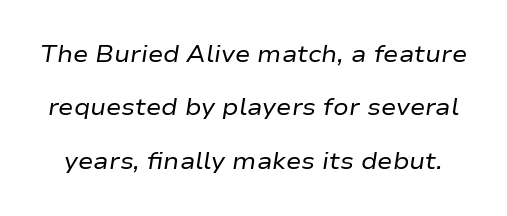
{"italic": "yes", "lean": "right", "slant_degrees": 9, "bold": "no", "underline": "no", "line_spacing": "loose", "line_spacing_ratio": 2.32, "letter_spacing": "normal", "letter_spacing_em": 0.0, "glyph_px": 23}
